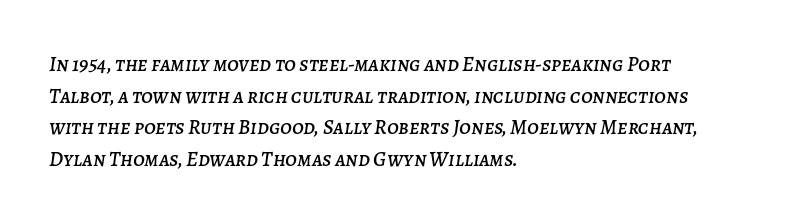
The space between consecutive lines is moderate. Visually the block forms a straight wall on the left and a jagged coastline on the right. This rendering leaves character spacing at its baseline value. The glyphs are unaccompanied by any horizontal stroke below them. A typesetter would mark this as italic.
